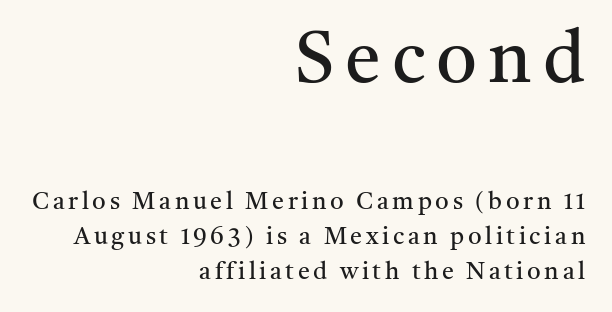
The image shows 72 px regular-weight serif type, upright; set right-aligned, normal line spacing (1.46x), not underlined; the first (top) block is 3.0x larger; medium stroke contrast and a medium x-height.
